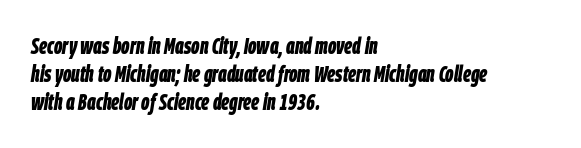
Q: Is the text bold? A: Yes.
Q: Is the text italic (slanted)? A: Yes, it leans right by about 9 degrees.
Q: Is the text underlined? A: No.
Q: How is the paragraph aligned? A: Left-aligned.
Q: Is the spacing between letters normal or unusually wide? A: Normal.
